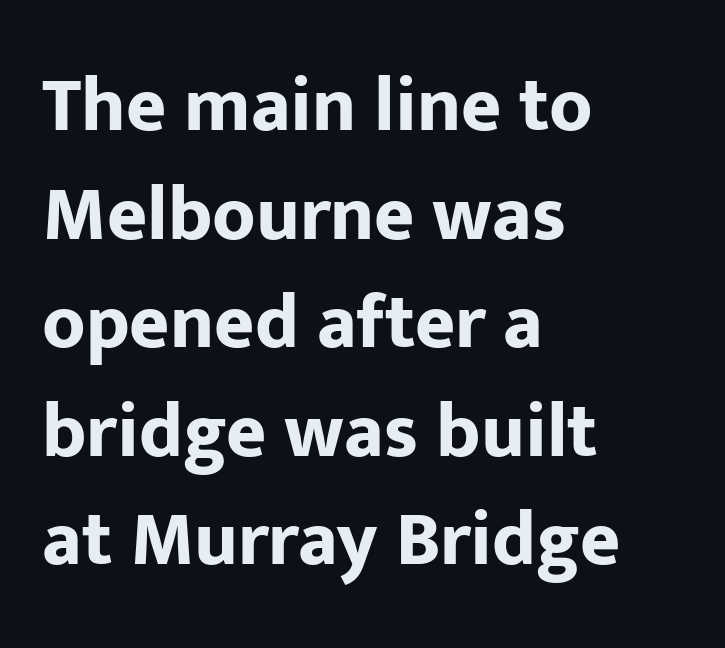
Q: Is the text bold? A: Yes.
Q: Is the text italic (slanted)? A: No, it is upright.
Q: Is the typeface a serif or a sans-serif typeface? A: Sans-serif.
Q: Is the text underlined? A: No.
Q: How is the paragraph aligned? A: Left-aligned.
Q: Is the spacing between letters normal or unusually wide? A: Normal.
Q: Is the spacing between lines tight, normal or loose? A: Normal.
Q: Width (condensed, normal, or wide)? A: Normal.
Q: Stroke contrast? A: Low.
Q: x-height? A: Medium.
Q: Monospaced? A: No.
